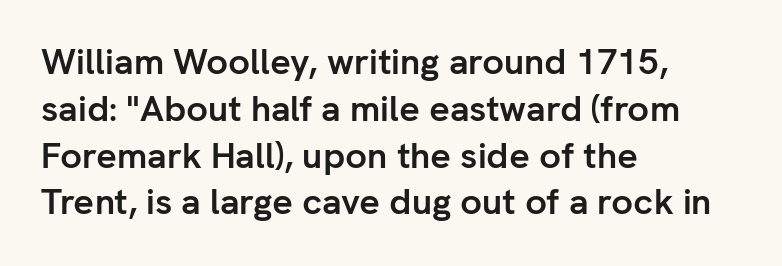
{"serif": "no", "italic": "no", "bold": "yes", "weight": "semibold", "width": "normal", "stroke_contrast": "low", "x_height": "medium", "monospaced": "no", "underline": "no", "align": "left", "line_spacing": "normal", "line_spacing_ratio": 1.3, "letter_spacing": "normal", "letter_spacing_em": 0.0, "glyph_px": 36}
